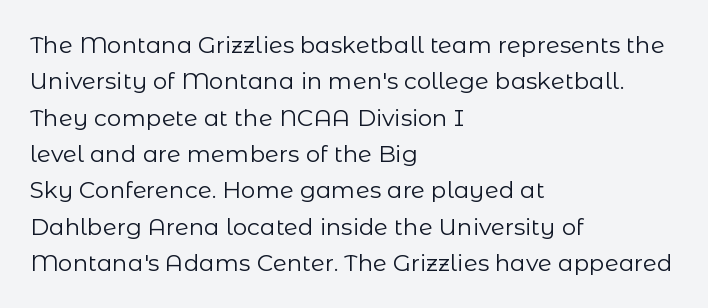
Q: Is the text bold? A: No.
Q: Is the text italic (slanted)? A: No, it is upright.
Q: Is the text underlined? A: No.
Q: How is the paragraph aligned? A: Left-aligned.
Q: Is the spacing between letters normal or unusually wide? A: Normal.
Q: Is the spacing between lines tight, normal or loose? A: Normal.
